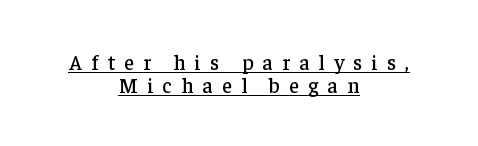
Caption: expanded tracking, letters set apart. Notice how the passage keeps no hard edge, just a central spine. How would I describe the line gaps? Narrow and economical. The string is rendered with underlining switched on. No italicization has been applied; the sample stays upright.
